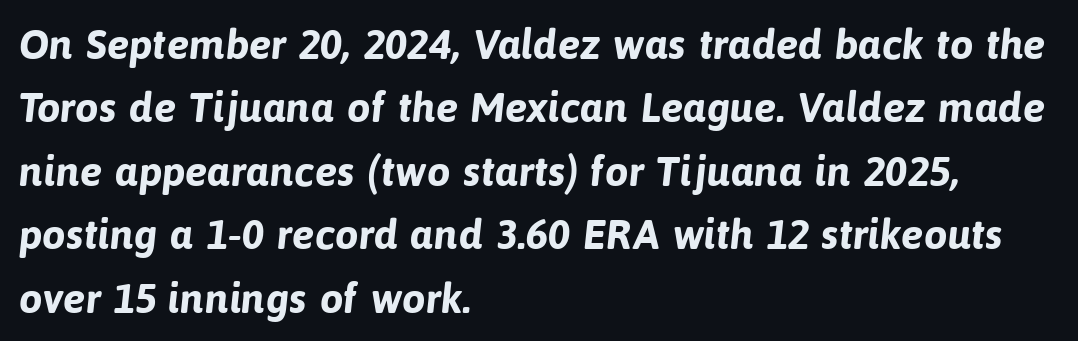
Q: Is the text bold? A: Yes.
Q: Is the typeface a serif or a sans-serif typeface? A: Sans-serif.
Q: Is the text underlined? A: No.
Q: How is the paragraph aligned? A: Left-aligned.
Q: Is the spacing between letters normal or unusually wide? A: Normal.
Q: Is the spacing between lines tight, normal or loose? A: Normal.
Q: Width (condensed, normal, or wide)? A: Normal.
Q: Stroke contrast? A: Low.
Q: x-height? A: Medium.
Q: Monospaced? A: No.
